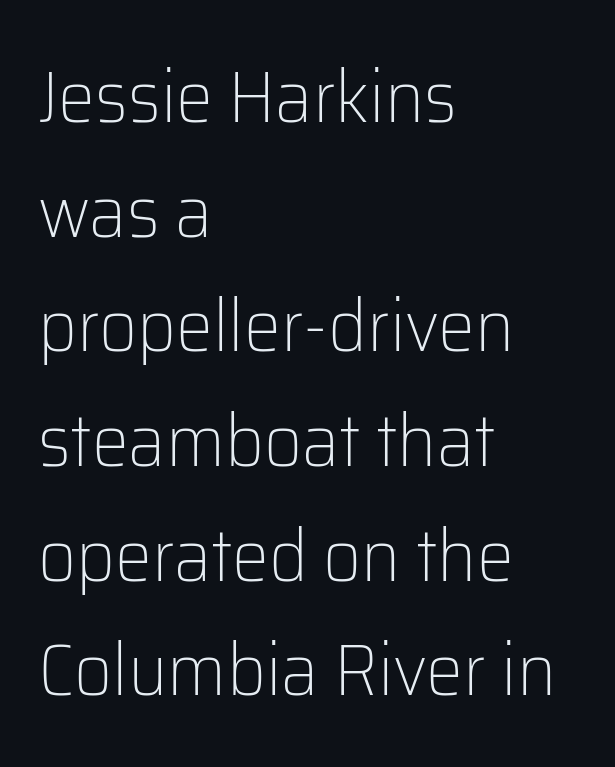
The image shows 74 px light sans-serif type, upright; set left-aligned, normal line spacing (1.55x), normal letter spacing, not underlined; low stroke contrast and a medium x-height.
